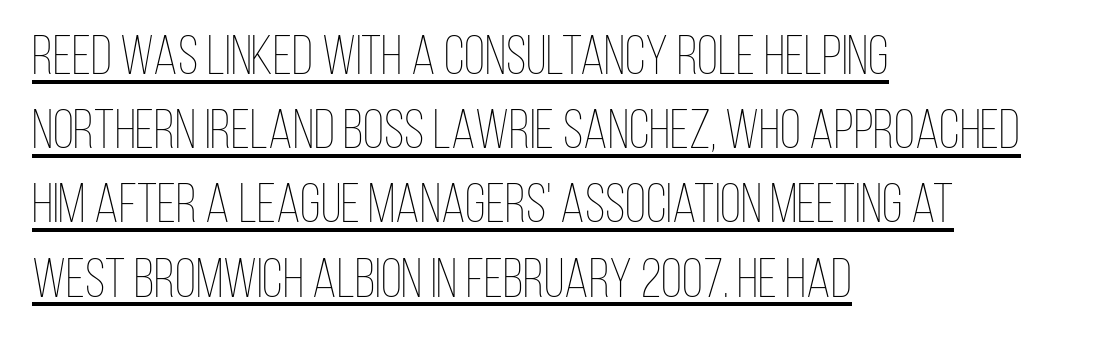
These lines are rendered in a variable-pitch font. How would I describe the line gaps? Plain and ordinary. This rendering uses left alignment, leaving the right contour irregular. You can see a thin bar hugging the bottom of the glyphs. Here the glyphs are tracked normally, forming tight word shapes. Nothing heavy about these letters — not bold at all.
